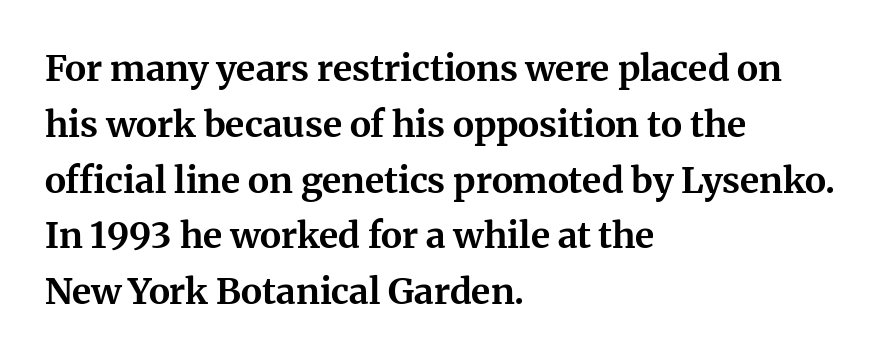
The image shows 36 px bold serif type, upright; set left-aligned, normal line spacing (1.55x), normal letter spacing, not underlined; medium stroke contrast and a medium x-height.
